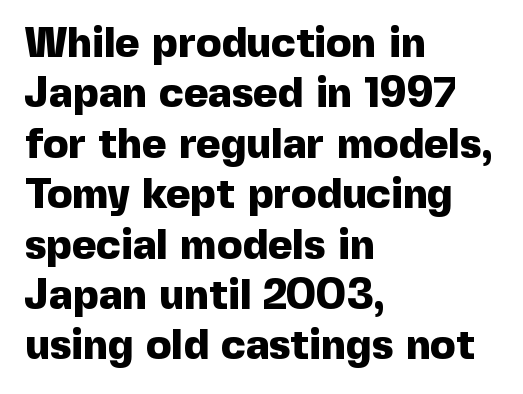
{"serif": "no", "italic": "no", "bold": "yes", "weight": "heavy", "width": "normal", "x_height": "medium", "monospaced": "no", "underline": "no", "align": "left", "line_spacing_ratio": 1.2, "letter_spacing": "normal", "letter_spacing_em": 0.0, "glyph_px": 42}
